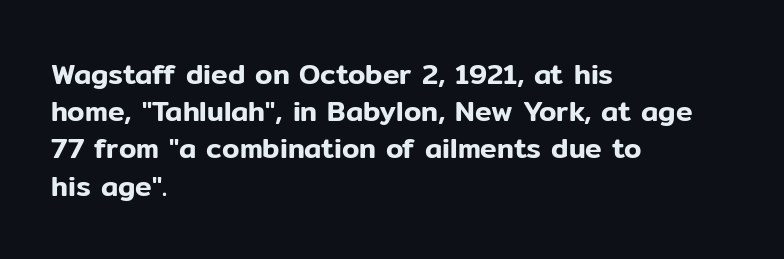
{"serif": "no", "italic": "no", "width": "normal", "stroke_contrast": "low", "x_height": "medium", "monospaced": "no", "underline": "no", "align": "left", "line_spacing": "normal", "line_spacing_ratio": 1.33, "letter_spacing": "normal", "letter_spacing_em": 0.0, "glyph_px": 28}
